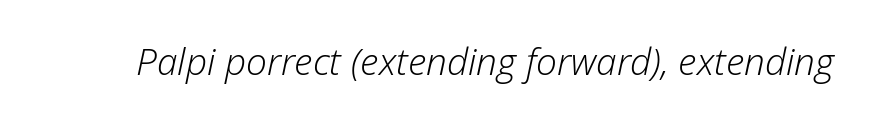
The image shows 37 px light type, italic (leaning right); set normal letter spacing, not underlined; low stroke contrast and a medium x-height.
